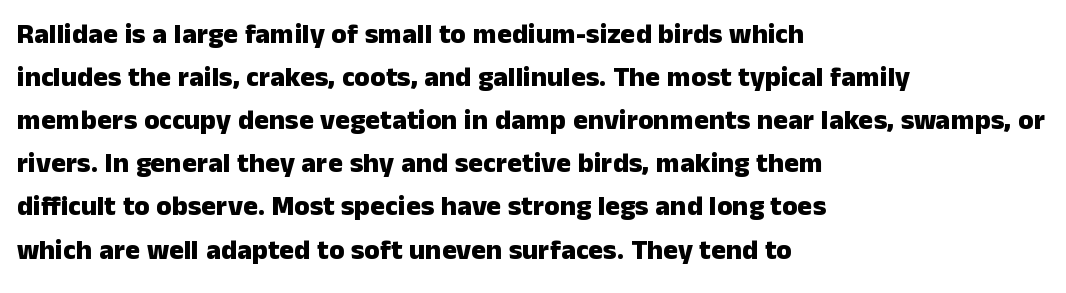
Q: Is the text bold? A: Yes.
Q: Is the text italic (slanted)? A: No, it is upright.
Q: Is the typeface a serif or a sans-serif typeface? A: Sans-serif.
Q: Is the text underlined? A: No.
Q: How is the paragraph aligned? A: Left-aligned.
Q: Is the spacing between letters normal or unusually wide? A: Normal.
Q: Is the spacing between lines tight, normal or loose? A: Normal.
Q: Width (condensed, normal, or wide)? A: Normal.
Q: Stroke contrast? A: Low.
Q: x-height? A: Medium.
Q: Monospaced? A: No.
